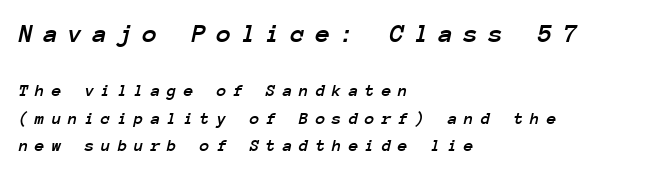
{"italic": "yes", "lean": "right", "slant_degrees": 12, "underline": "no", "align": "left", "line_spacing": "normal", "line_spacing_ratio": 1.51, "letter_spacing": "wide", "letter_spacing_em": 0.37, "larger_block": "first", "size_ratio": 1.5, "glyph_px": 27}
